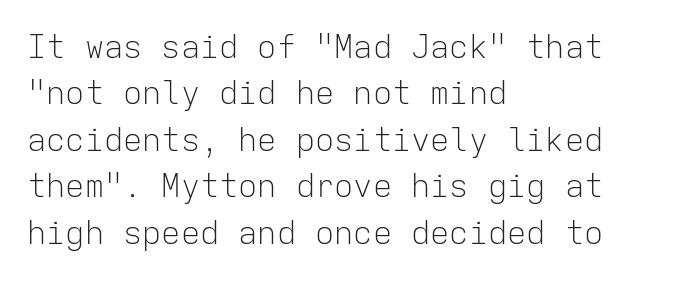
Stroke thickness stays within the range of a standard reading face or lighter. Do the characters align in a grid? Yes, the font is monospaced. In terms of posture, this sample is upright. Does the type have serifs? No, each stem ends abruptly.
